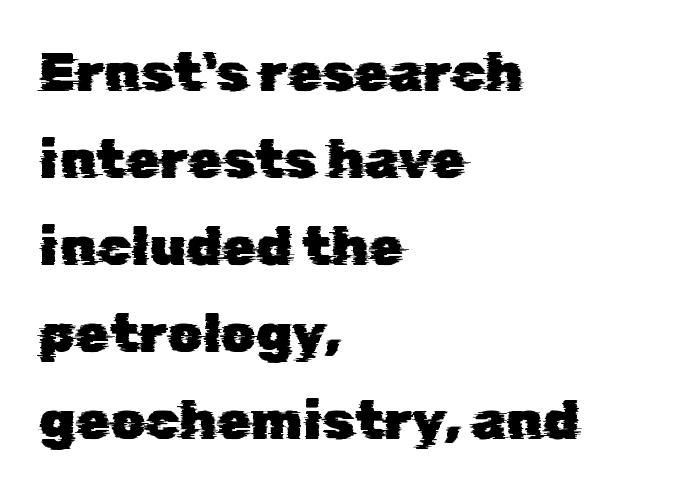
{"serif": "no", "width": "normal", "stroke_contrast": "low", "x_height": "medium", "monospaced": "no", "underline": "no", "align": "left", "line_spacing": "normal", "line_spacing_ratio": 1.58, "letter_spacing": "normal", "letter_spacing_em": 0.0, "glyph_px": 55}
